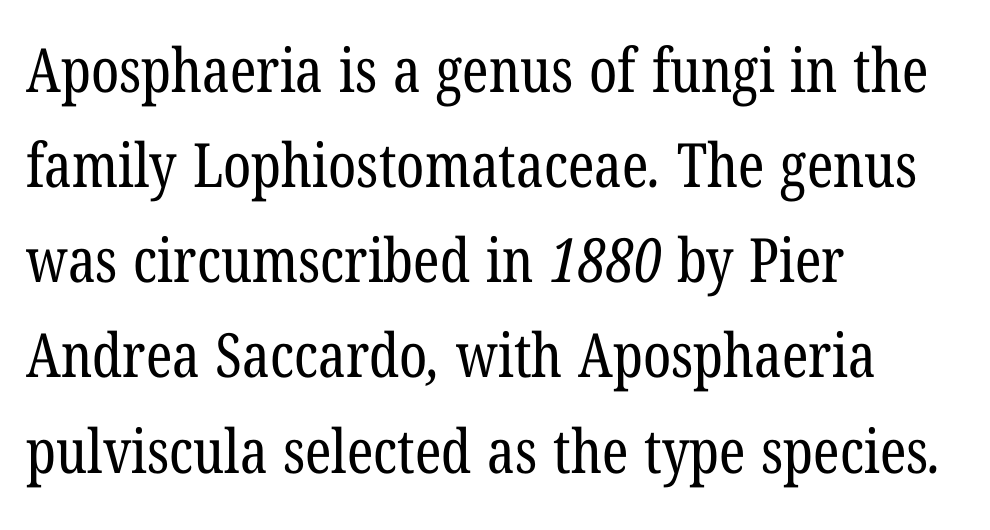
The image shows 61 px regular-weight, condensed serif type; set left-aligned, normal line spacing (1.56x), normal letter spacing, not underlined; low stroke contrast and a medium x-height.
